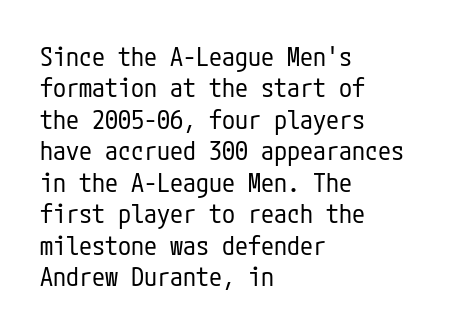
{"italic": "no", "bold": "no", "underline": "no", "align": "left", "line_spacing_ratio": 1.21, "letter_spacing": "normal", "letter_spacing_em": 0.0, "glyph_px": 26}
